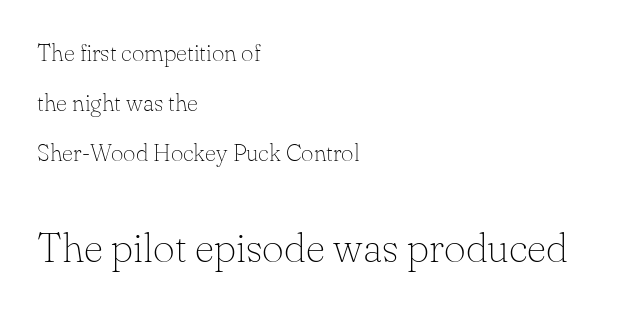
Bigger letters appear in the bottom chunk; the top chunk is reduced. Vertical stems look standard width or narrower in stroke. Is there any slant? The stems are plumb. Regarding serifs, this sample has them. The letters sit at their default tracking, neither squeezed nor spread.
